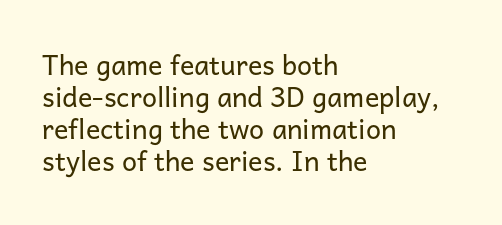
Q: Is the text bold? A: No.
Q: Is the text italic (slanted)? A: No, it is upright.
Q: Is the text underlined? A: No.
Q: How is the paragraph aligned? A: Left-aligned.
Q: Is the spacing between letters normal or unusually wide? A: Normal.
